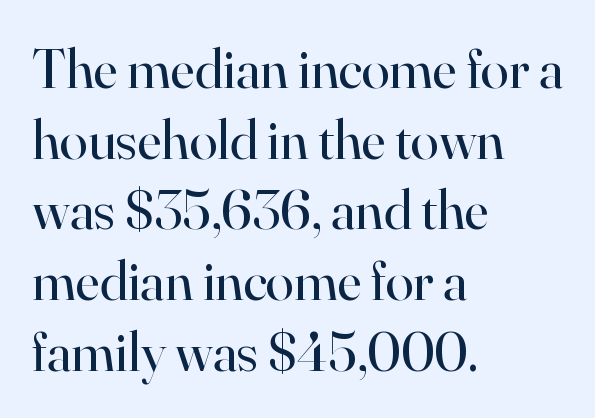
{"serif": "yes", "italic": "no", "bold": "no", "weight": "regular", "width": "normal", "stroke_contrast": "high", "x_height": "small", "monospaced": "no", "underline": "no", "align": "left", "line_spacing_ratio": 1.24, "letter_spacing": "normal", "letter_spacing_em": 0.0, "glyph_px": 57}
